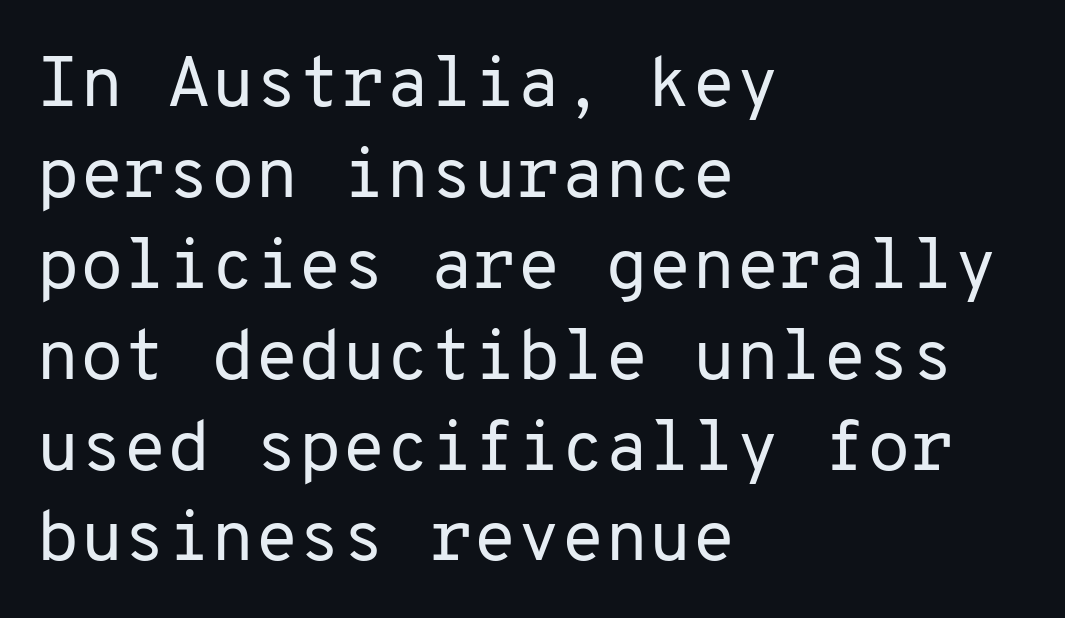
{"serif": "no", "italic": "no", "bold": "no", "weight": "regular", "width": "normal", "stroke_contrast": "low", "x_height": "medium", "monospaced": "yes", "underline": "no", "align": "left", "line_spacing": "normal", "line_spacing_ratio": 1.28, "letter_spacing": "normal", "letter_spacing_em": 0.0, "glyph_px": 71}
